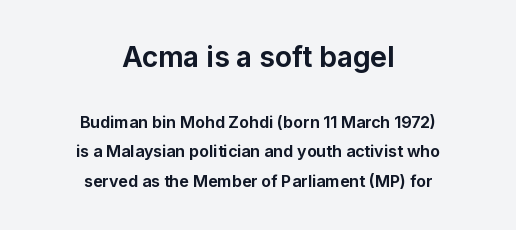
The image shows 28 px bold sans-serif type, upright; set centered, line spacing 1.82x, normal letter spacing, not underlined; the first (top) block is 1.75x larger; low stroke contrast and a medium x-height.
